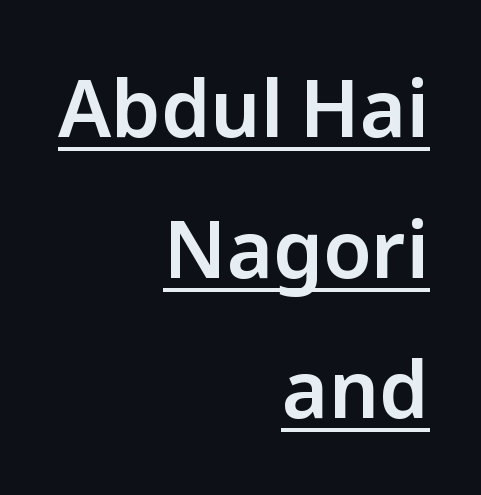
Q: Is the text italic (slanted)? A: No, it is upright.
Q: Is the typeface a serif or a sans-serif typeface? A: Sans-serif.
Q: Is the text underlined? A: Yes.
Q: How is the paragraph aligned? A: Right-aligned.
Q: Is the spacing between letters normal or unusually wide? A: Normal.
Q: Width (condensed, normal, or wide)? A: Normal.
Q: Stroke contrast? A: Low.
Q: x-height? A: Medium.
Q: Monospaced? A: No.
